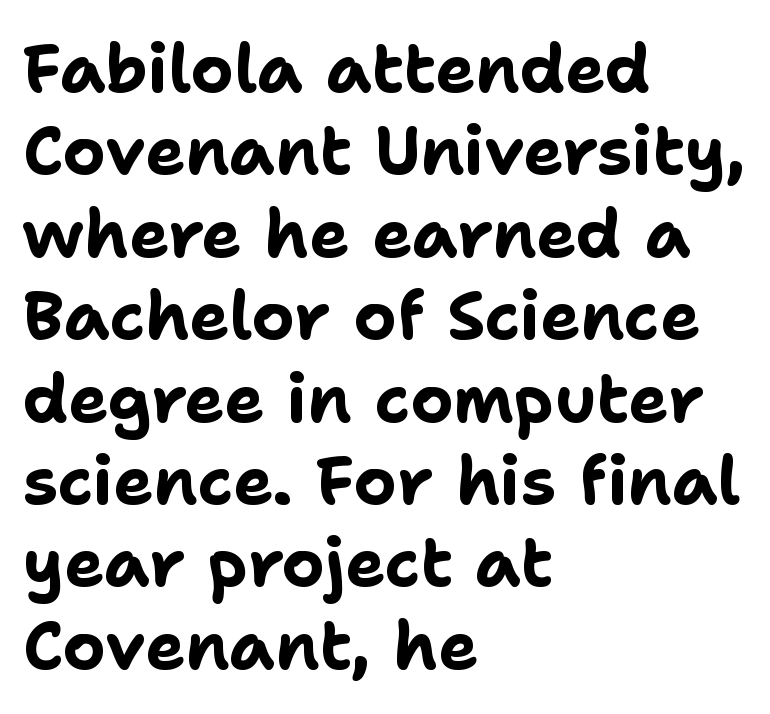
Q: Is the text bold? A: Yes.
Q: Is the text italic (slanted)? A: No, it is upright.
Q: Is the typeface a serif or a sans-serif typeface? A: Sans-serif.
Q: Is the text underlined? A: No.
Q: How is the paragraph aligned? A: Left-aligned.
Q: Is the spacing between letters normal or unusually wide? A: Normal.
Q: Width (condensed, normal, or wide)? A: Normal.
Q: Stroke contrast? A: Low.
Q: x-height? A: Medium.
Q: Monospaced? A: No.
